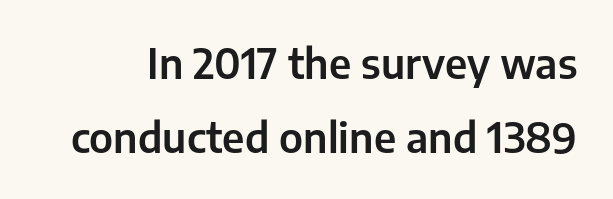
{"serif": "no", "italic": "no", "width": "normal", "stroke_contrast": "low", "x_height": "medium", "monospaced": "no", "underline": "no", "line_spacing_ratio": 1.8, "letter_spacing": "normal", "letter_spacing_em": 0.0, "glyph_px": 41}
